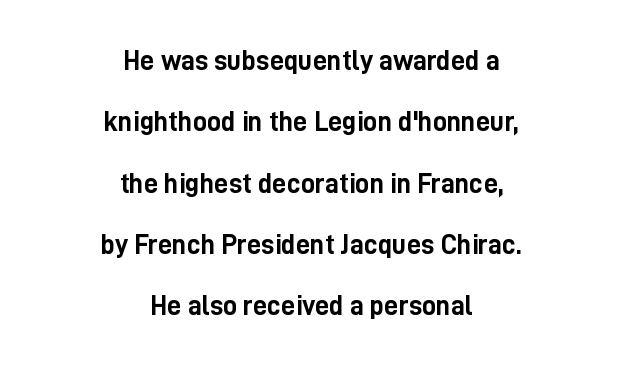
This sample uses plain, unmodified letter spacing. You can tell from the bare stems that sans-serif type was used. Chunky letters — that's bold for sure. The passage shown stacks its lines with a broad gap. Here the designer chose a conventional face with non-uniform glyph widths.
